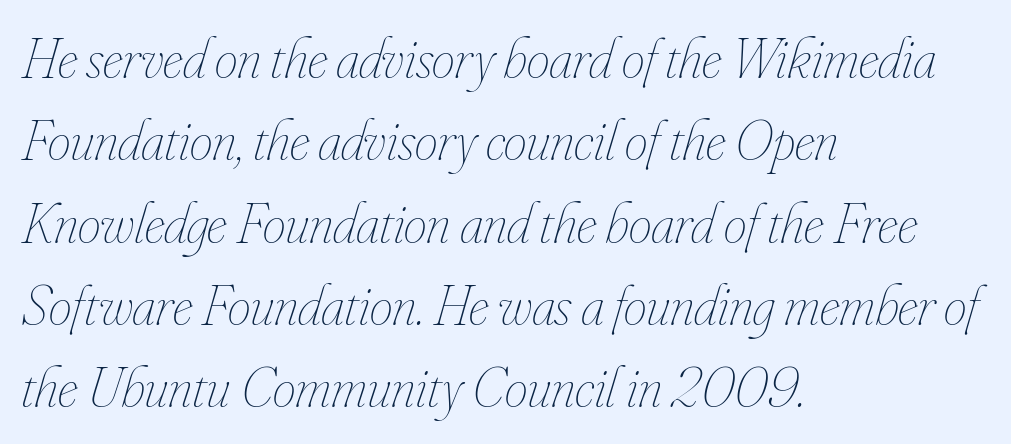
The image shows 58 px thin, condensed type, italic (leaning right); set left-aligned, normal line spacing (1.42x), normal letter spacing, not underlined; low stroke contrast and a small x-height.
